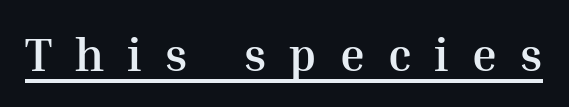
The image shows 47 px semibold serif type, upright; set unusually wide letter spacing (+0.49 em), underlined; medium stroke contrast and a medium x-height.
